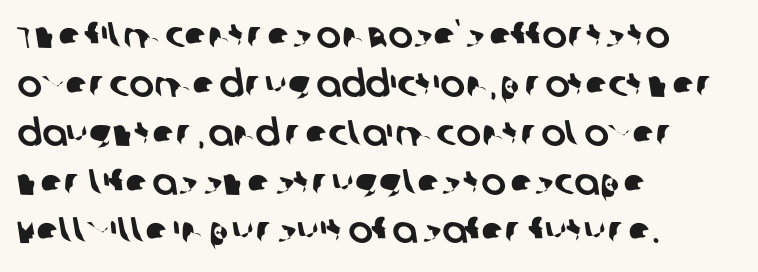
{"serif": "no", "width": "normal", "stroke_contrast": "low", "x_height": "large", "monospaced": "no", "underline": "no", "align": "left", "line_spacing": "normal", "line_spacing_ratio": 1.32, "letter_spacing": "normal", "letter_spacing_em": 0.0, "glyph_px": 37}
